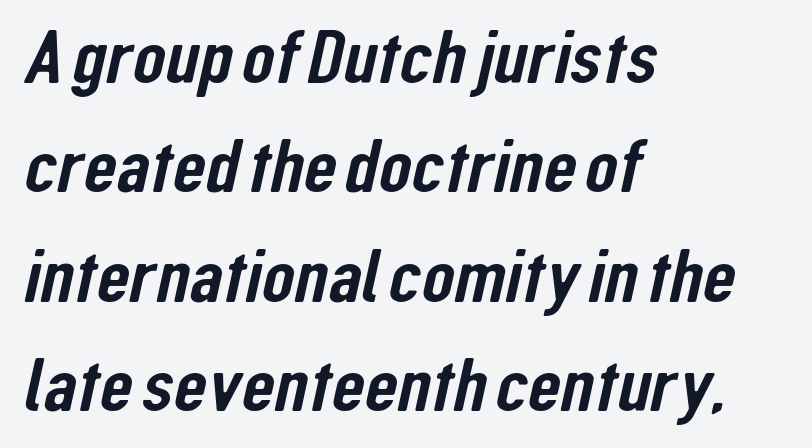
Q: Is the typeface a serif or a sans-serif typeface? A: Sans-serif.
Q: Is the text underlined? A: No.
Q: How is the paragraph aligned? A: Left-aligned.
Q: Is the spacing between letters normal or unusually wide? A: Normal.
Q: Is the spacing between lines tight, normal or loose? A: Normal.
Q: Width (condensed, normal, or wide)? A: Condensed.
Q: Stroke contrast? A: Low.
Q: x-height? A: Medium.
Q: Monospaced? A: No.
